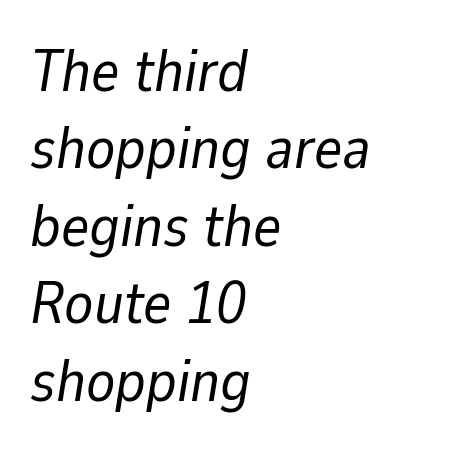
{"italic": "yes", "lean": "right", "slant_degrees": 9, "bold": "no", "weight": "regular", "width": "normal", "stroke_contrast": "low", "x_height": "medium", "monospaced": "no", "underline": "no", "align": "left", "line_spacing": "normal", "line_spacing_ratio": 1.29, "letter_spacing": "normal", "letter_spacing_em": 0.0, "glyph_px": 60}
